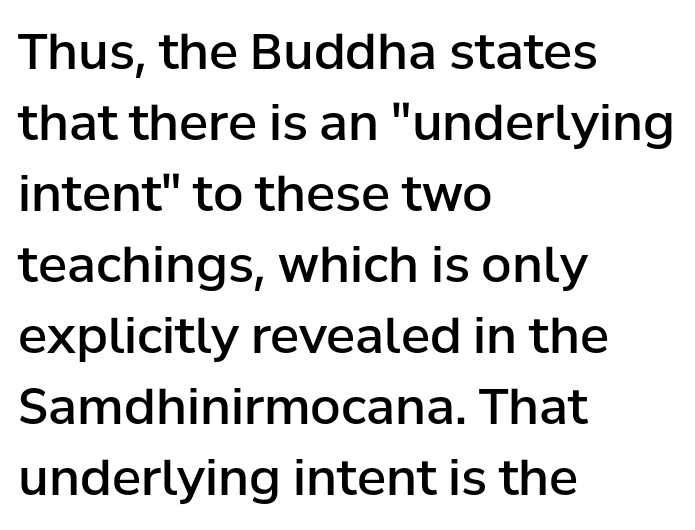
A typesetter would call this leading conventional body-copy spacing. The zone under the glyphs is completely vacant. Posture: upright roman. Does the weight exceed regular? Yes, but only to semibold. Does the type have serifs? No, each stem ends abruptly. The paragraph has a hard left edge and a soft right edge.
